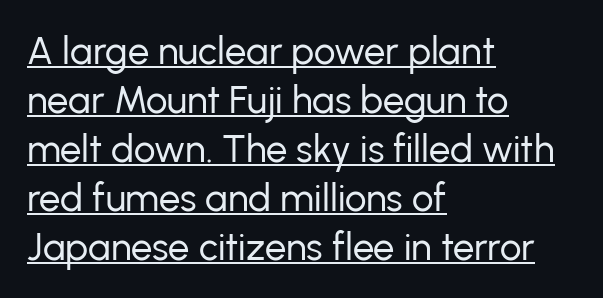
{"serif": "no", "italic": "no", "bold": "no", "weight": "regular", "width": "normal", "stroke_contrast": "low", "x_height": "medium", "monospaced": "no", "underline": "yes", "align": "left", "line_spacing": "normal", "line_spacing_ratio": 1.29, "letter_spacing": "normal", "letter_spacing_em": 0.0, "glyph_px": 38}
